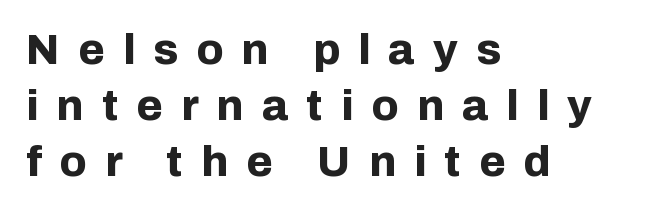
{"serif": "no", "italic": "no", "bold": "yes", "weight": "bold", "width": "normal", "stroke_contrast": "low", "x_height": "medium", "monospaced": "no", "underline": "no", "align": "left", "line_spacing": "normal", "line_spacing_ratio": 1.3, "letter_spacing": "wide", "letter_spacing_em": 0.42, "glyph_px": 43}
